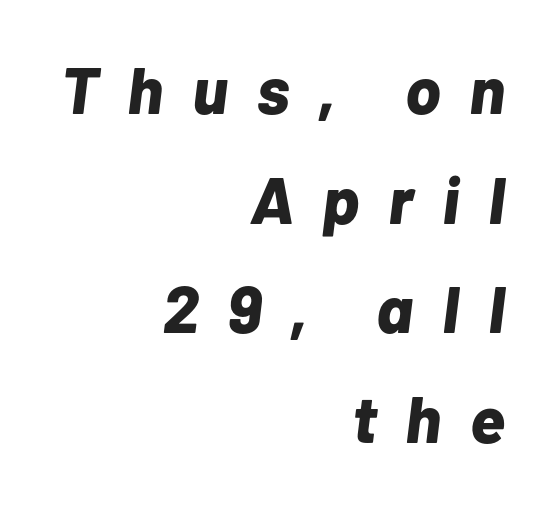
Look at the tracking — it's clearly loosened, letters drifting apart. Normally led — the rows are evenly, conventionally spaced. The rendering applies a slant to the glyphs. This is heavy type, rendered in bold. Underline: absent.
